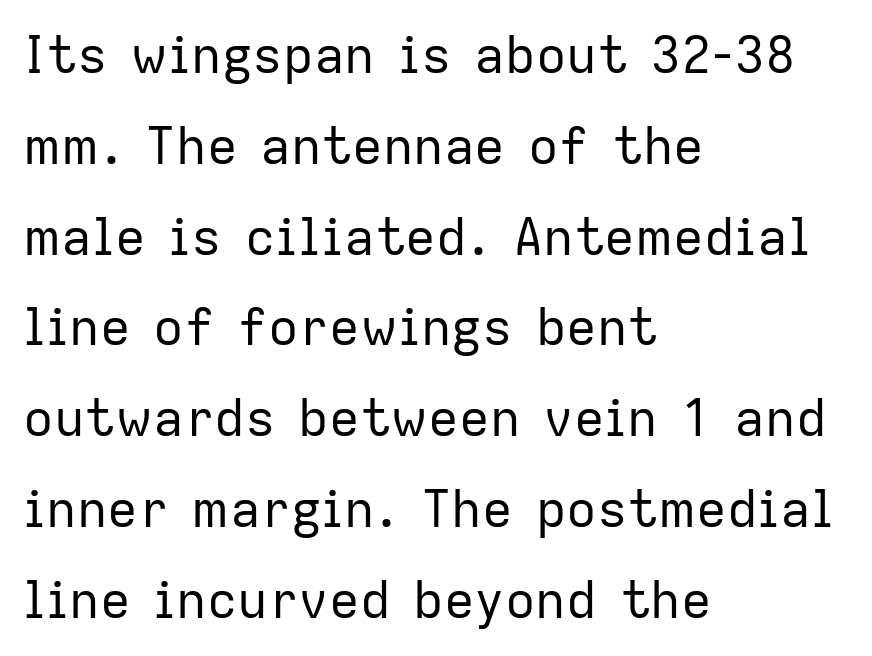
The image shows 51 px regular-weight sans-serif type, upright; set left-aligned, line spacing 1.78x, normal letter spacing, not underlined; low stroke contrast and a medium x-height.
